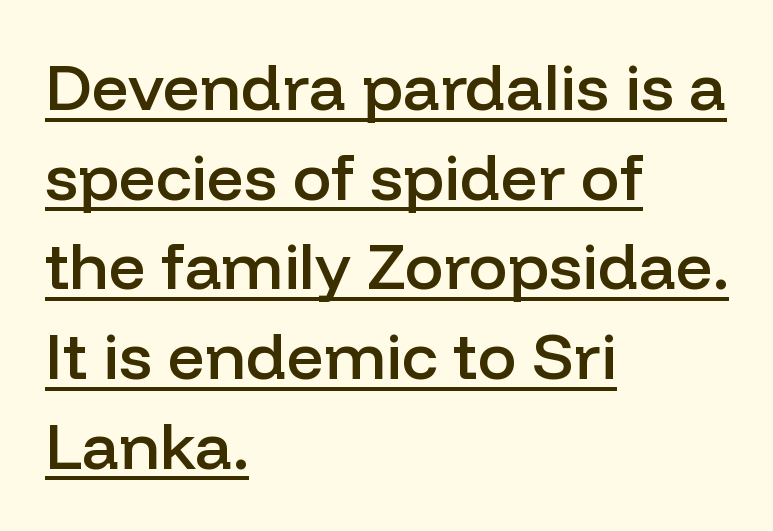
Inter-character spacing is left at the font's built-in metrics. Moderately thickened strokes mark this as semibold type. Upright lettering throughout. The type family on display is of the sans-serif kind.
